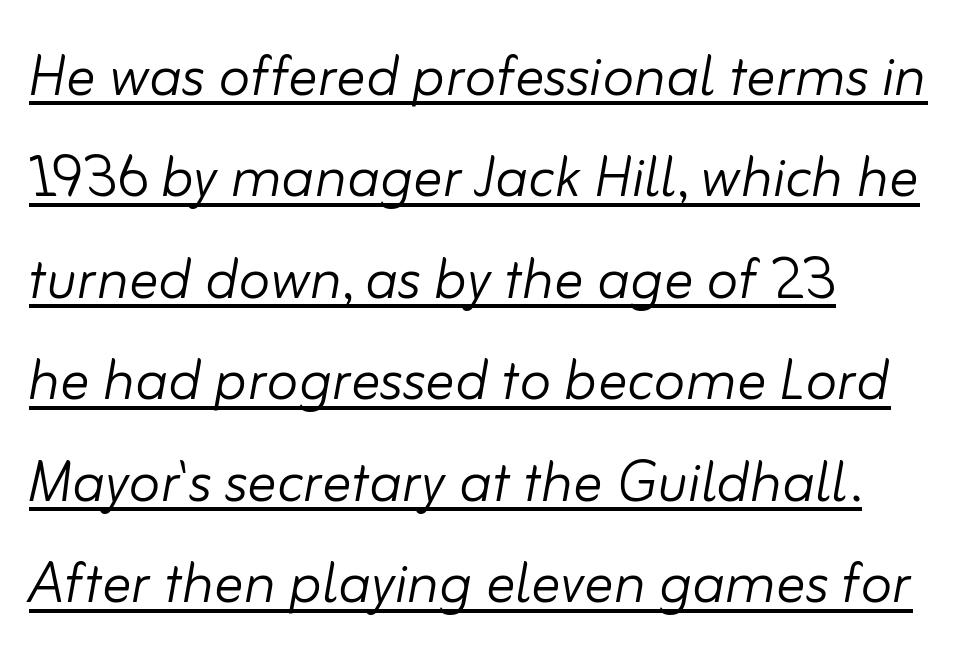
Q: Is the text bold? A: No.
Q: Is the text italic (slanted)? A: Yes, it leans right by about 10 degrees.
Q: Is the text underlined? A: Yes.
Q: How is the paragraph aligned? A: Left-aligned.
Q: Is the spacing between letters normal or unusually wide? A: Normal.
Q: Is the spacing between lines tight, normal or loose? A: Normal.
Q: Width (condensed, normal, or wide)? A: Normal.
Q: Stroke contrast? A: Low.
Q: x-height? A: Small.
Q: Monospaced? A: No.
